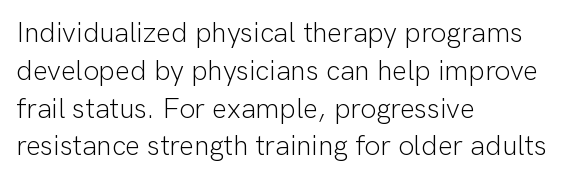
Q: Is the text bold? A: No.
Q: Is the text italic (slanted)? A: No, it is upright.
Q: Is the typeface a serif or a sans-serif typeface? A: Sans-serif.
Q: Is the text underlined? A: No.
Q: How is the paragraph aligned? A: Left-aligned.
Q: Is the spacing between letters normal or unusually wide? A: Normal.
Q: Is the spacing between lines tight, normal or loose? A: Normal.
Q: Width (condensed, normal, or wide)? A: Normal.
Q: Stroke contrast? A: Low.
Q: x-height? A: Medium.
Q: Monospaced? A: No.
